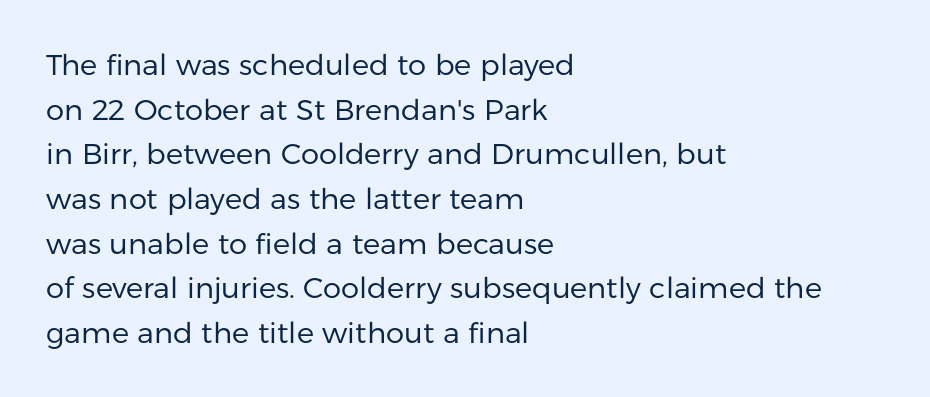
{"serif": "no", "italic": "no", "bold": "no", "weight": "regular", "width": "normal", "stroke_contrast": "low", "x_height": "medium", "monospaced": "no", "underline": "no", "align": "left", "line_spacing": "normal", "line_spacing_ratio": 1.54, "letter_spacing": "normal", "letter_spacing_em": 0.0, "glyph_px": 29}
